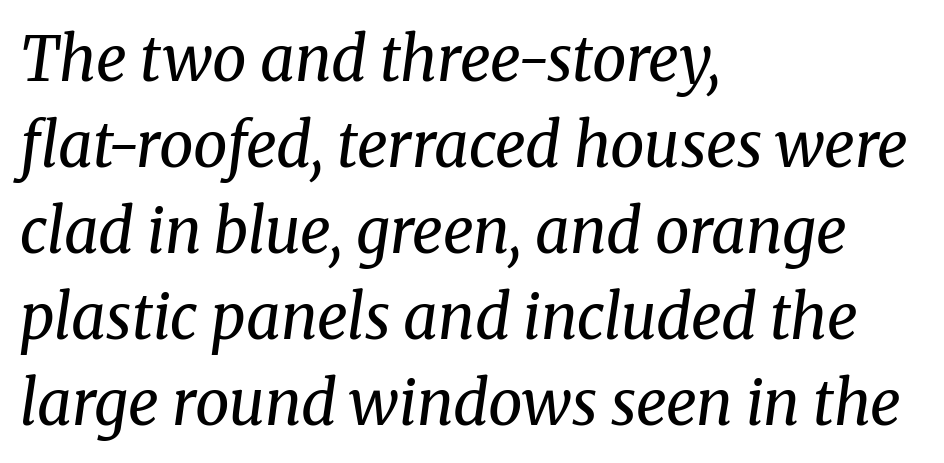
Q: Is the text bold? A: No.
Q: Is the text italic (slanted)? A: Yes, it leans right by about 8 degrees.
Q: Is the typeface a serif or a sans-serif typeface? A: Serif.
Q: Is the text underlined? A: No.
Q: How is the paragraph aligned? A: Left-aligned.
Q: Is the spacing between letters normal or unusually wide? A: Normal.
Q: Is the spacing between lines tight, normal or loose? A: Normal.
Q: Width (condensed, normal, or wide)? A: Normal.
Q: Stroke contrast? A: Medium.
Q: x-height? A: Medium.
Q: Monospaced? A: No.
